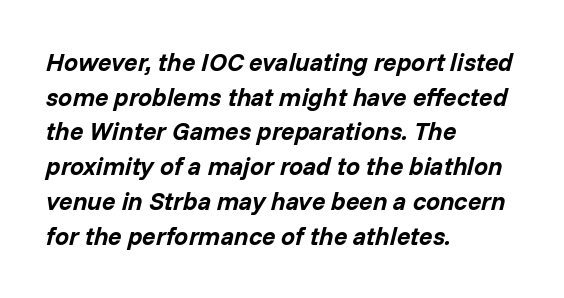
{"italic": "yes", "lean": "right", "slant_degrees": 14, "bold": "yes", "underline": "no", "align": "left", "line_spacing": "normal", "line_spacing_ratio": 1.39, "letter_spacing": "normal", "letter_spacing_em": 0.0, "glyph_px": 25}
